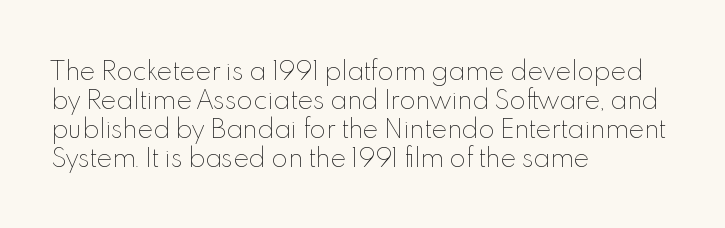
{"italic": "no", "bold": "no", "underline": "no", "align": "left", "line_spacing_ratio": 1.21, "letter_spacing": "normal", "letter_spacing_em": 0.0, "glyph_px": 24}
